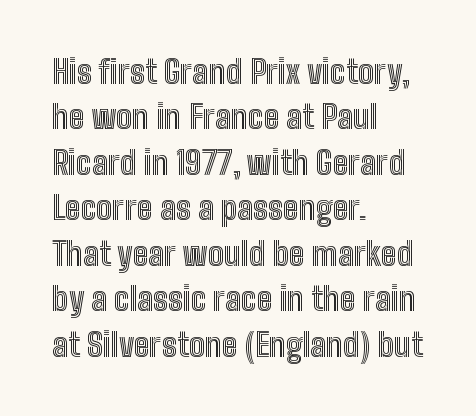
The tracking reads as untouched default to a designer's eye. The passage shown is not underscored anywhere. The font's upright variant was chosen for this text. Casual observation: everything's shoved over to the left. Varying glyph widths throughout — classic text-font behaviour.
